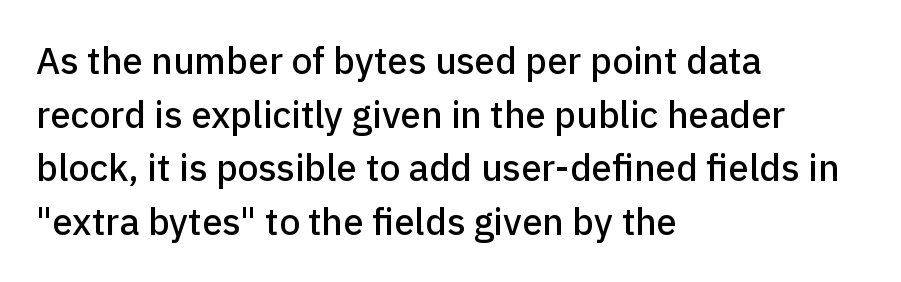
{"serif": "no", "italic": "no", "width": "normal", "stroke_contrast": "low", "x_height": "medium", "monospaced": "no", "underline": "no", "align": "left", "line_spacing": "normal", "line_spacing_ratio": 1.45, "letter_spacing": "normal", "letter_spacing_em": 0.0, "glyph_px": 37}
